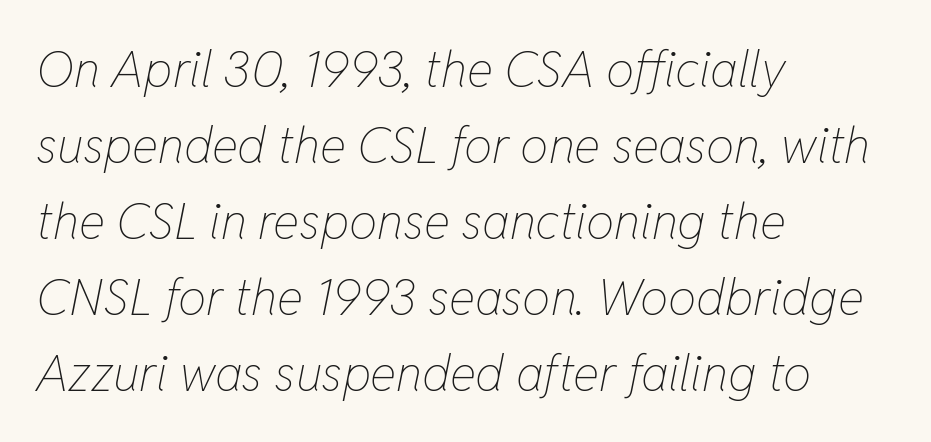
Q: Is the text bold? A: No.
Q: Is the text italic (slanted)? A: Yes, it leans right by about 11 degrees.
Q: Is the text underlined? A: No.
Q: How is the paragraph aligned? A: Left-aligned.
Q: Is the spacing between letters normal or unusually wide? A: Normal.
Q: Is the spacing between lines tight, normal or loose? A: Normal.
Q: Width (condensed, normal, or wide)? A: Condensed.
Q: Stroke contrast? A: Low.
Q: x-height? A: Medium.
Q: Monospaced? A: No.
